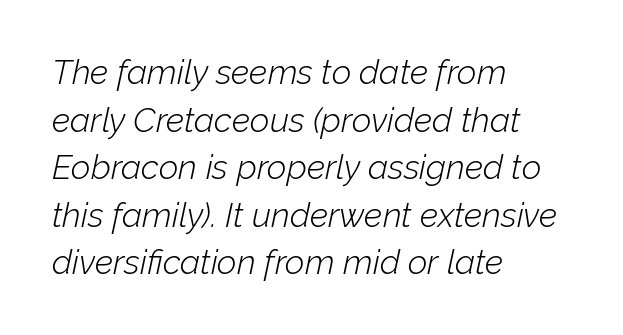
{"italic": "yes", "lean": "right", "slant_degrees": 12, "bold": "no", "weight": "light", "width": "normal", "stroke_contrast": "low", "x_height": "medium", "monospaced": "no", "underline": "no", "align": "left", "line_spacing": "normal", "line_spacing_ratio": 1.4, "letter_spacing": "normal", "letter_spacing_em": 0.0, "glyph_px": 34}
